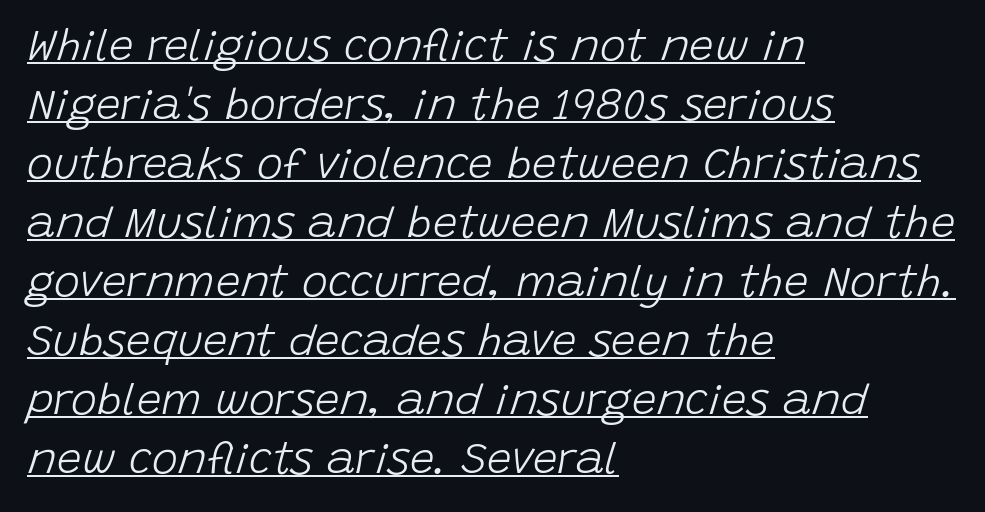
Q: Is the text bold? A: No.
Q: Is the text italic (slanted)? A: Yes, it leans right by about 15 degrees.
Q: Is the text underlined? A: Yes.
Q: How is the paragraph aligned? A: Left-aligned.
Q: Is the spacing between letters normal or unusually wide? A: Normal.
Q: Is the spacing between lines tight, normal or loose? A: Normal.
Q: Width (condensed, normal, or wide)? A: Normal.
Q: Stroke contrast? A: Low.
Q: x-height? A: Large.
Q: Monospaced? A: No.
